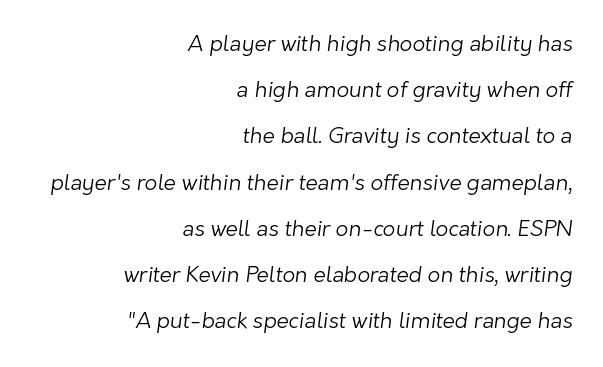
The image shows 22 px text type; set right-aligned, loose line spacing (2.1x), normal letter spacing, not underlined.
